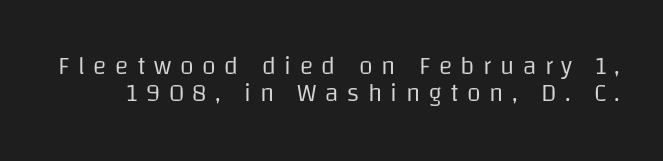
{"italic": "no", "bold": "no", "underline": "no", "line_spacing": "tight", "line_spacing_ratio": 1.1, "letter_spacing": "wide", "letter_spacing_em": 0.34, "glyph_px": 25}
